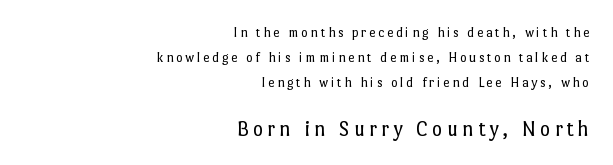
Q: Is the text bold? A: No.
Q: Is the text italic (slanted)? A: No, it is upright.
Q: Is the text underlined? A: No.
Q: How is the paragraph aligned? A: Right-aligned.
Q: Which block of text is set in a larger size, the first (top) or the second (bottom)? A: The second (bottom) one.
